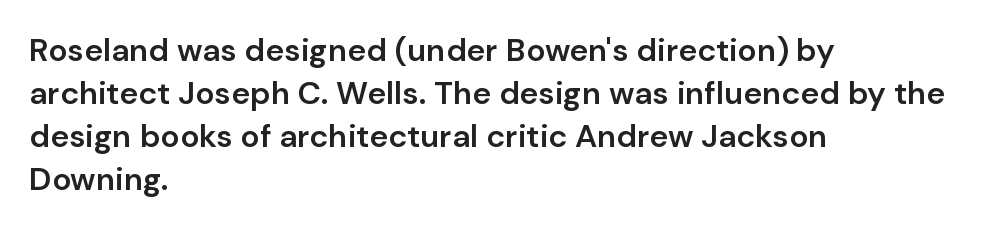
Q: Is the text bold? A: Semi-bold.
Q: Is the text italic (slanted)? A: No, it is upright.
Q: Is the typeface a serif or a sans-serif typeface? A: Sans-serif.
Q: Is the text underlined? A: No.
Q: How is the paragraph aligned? A: Left-aligned.
Q: Is the spacing between letters normal or unusually wide? A: Normal.
Q: Is the spacing between lines tight, normal or loose? A: Normal.
Q: Width (condensed, normal, or wide)? A: Normal.
Q: Stroke contrast? A: Low.
Q: x-height? A: Medium.
Q: Monospaced? A: No.
